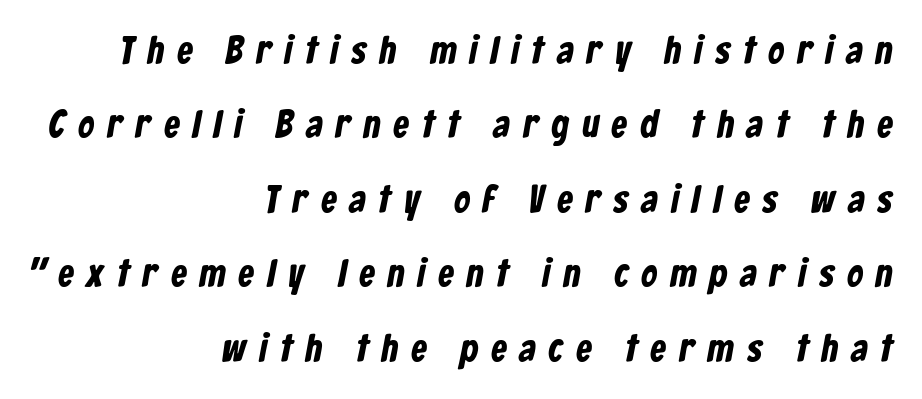
{"serif": "no", "bold": "yes", "weight": "bold", "width": "condensed", "stroke_contrast": "low", "x_height": "medium", "monospaced": "no", "underline": "no", "align": "right", "line_spacing": "loose", "line_spacing_ratio": 1.91, "letter_spacing": "wide", "letter_spacing_em": 0.34, "glyph_px": 39}
